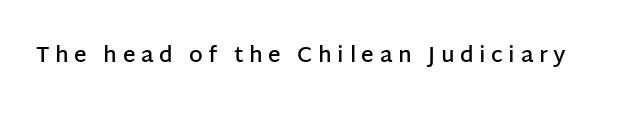
Notice how the stems are strictly vertical — no italics here. A somewhat darkened texture: the type is semibold rather than bold. Just letters on the line, the space beneath them empty. This sample uses expanded letter spacing, leaving extra air between glyphs.
